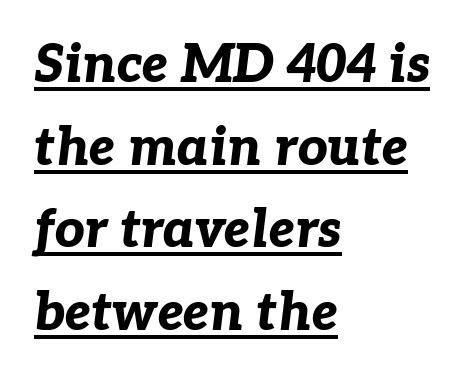
Q: Is the text bold? A: Yes.
Q: Is the text italic (slanted)? A: Yes, it leans right by about 7 degrees.
Q: Is the text underlined? A: Yes.
Q: How is the paragraph aligned? A: Left-aligned.
Q: Is the spacing between letters normal or unusually wide? A: Normal.
Q: Is the spacing between lines tight, normal or loose? A: Normal.
Q: Width (condensed, normal, or wide)? A: Normal.
Q: Stroke contrast? A: Low.
Q: x-height? A: Medium.
Q: Monospaced? A: No.
